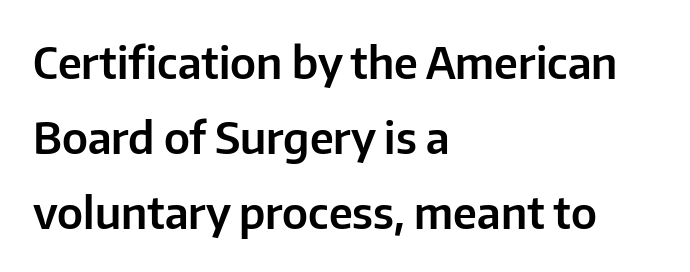
Here the designer chose a conventional face with non-uniform glyph widths. Bare-footed words on every line. Ascenders rise straight up at ninety degrees. Summary of vertical rhythm: regular, with standard interline spacing.
